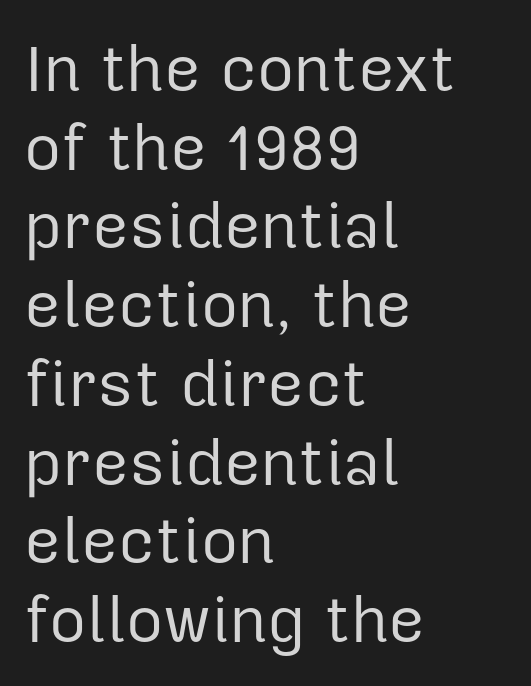
Q: Is the text bold? A: No.
Q: Is the text italic (slanted)? A: No, it is upright.
Q: Is the typeface a serif or a sans-serif typeface? A: Sans-serif.
Q: Is the text underlined? A: No.
Q: How is the paragraph aligned? A: Left-aligned.
Q: Is the spacing between letters normal or unusually wide? A: Normal.
Q: Width (condensed, normal, or wide)? A: Normal.
Q: Stroke contrast? A: Low.
Q: x-height? A: Medium.
Q: Monospaced? A: No.
